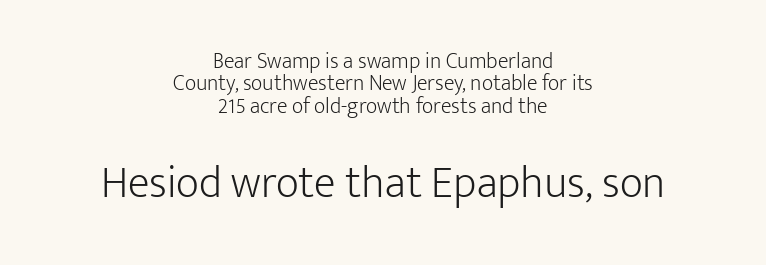
{"serif": "no", "italic": "no", "bold": "no", "weight": "light", "width": "normal", "stroke_contrast": "low", "x_height": "medium", "monospaced": "no", "underline": "no", "align": "center", "line_spacing": "tight", "line_spacing_ratio": 1.02, "letter_spacing": "normal", "letter_spacing_em": 0.0, "larger_block": "second", "size_ratio": 2.05, "glyph_px": 45}
